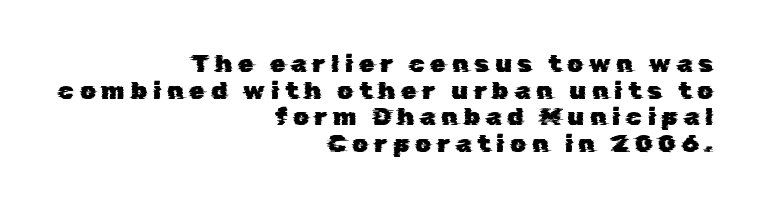
You could only call the tracking loose — the letters float apart. One-word summary of the alignment: right. Successive baselines arrive quickly, one right under another. The space directly below the letters is spotless.
